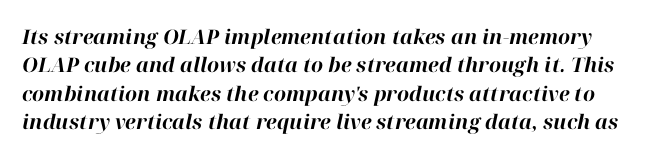
Clear beneath every line of the passage. Is there much room between lines? A standard amount, neither cramped nor airy. The characters look thick and weighty, a clear bold. The glyphs look as if they've been sheared to an angle. Caption: standard tracking, unaltered.
